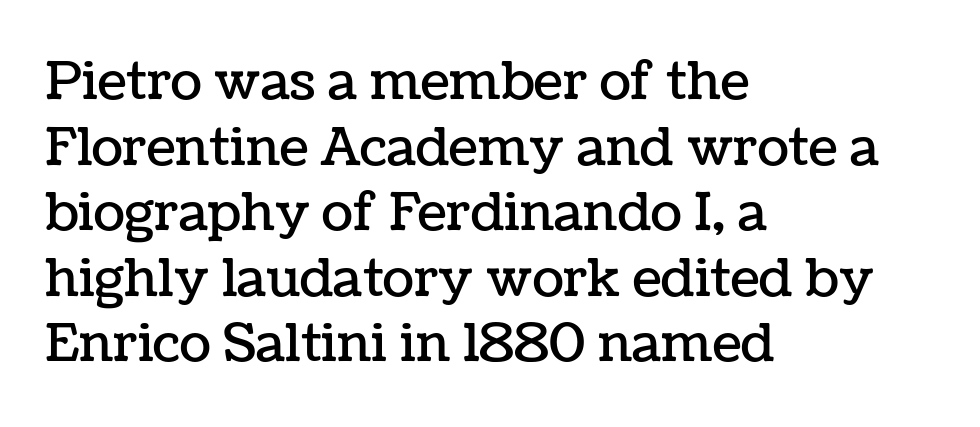
The passage shown is not underscored anywhere. The setting favours the left margin, as ordinary paragraphs usually do. Ordinary non-slanted type is in use. The type is set solid horizontally, with unmodified tracking.
